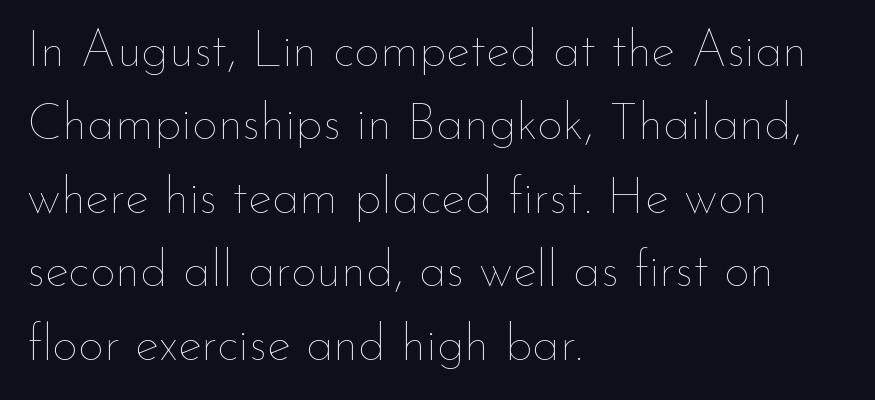
The image shows 51 px thin type, upright; set left-aligned, normal line spacing (1.44x), normal letter spacing, not underlined; low stroke contrast and a small x-height.
